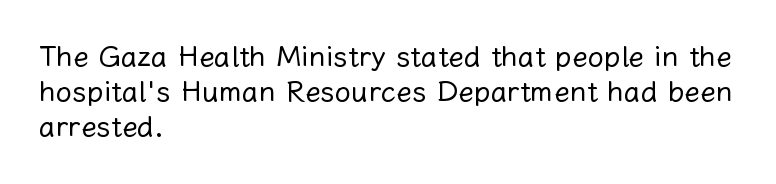
The image shows 29 px regular-weight type, upright; set left-aligned, line spacing 1.21x, normal letter spacing, not underlined; low stroke contrast and a medium x-height.
